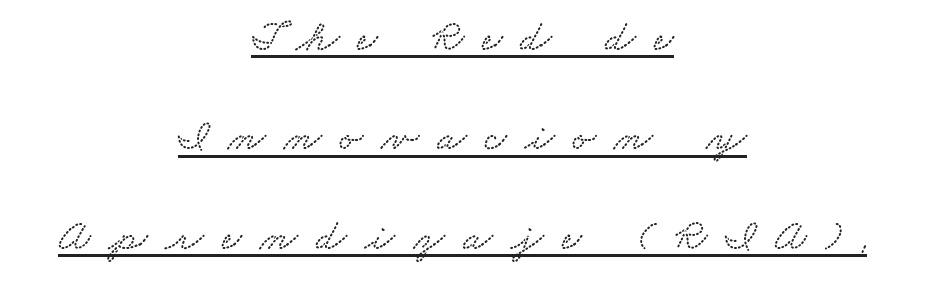
Q: Is the text underlined? A: Yes.
Q: How is the paragraph aligned? A: Centered.
Q: Is the spacing between letters normal or unusually wide? A: Unusually wide.
Q: Is the spacing between lines tight, normal or loose? A: Loose.
Q: Width (condensed, normal, or wide)? A: Wide.
Q: Stroke contrast? A: Low.
Q: x-height? A: Small.
Q: Monospaced? A: No.
